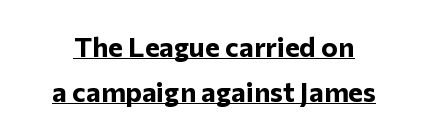
{"serif": "no", "italic": "no", "bold": "yes", "weight": "bold", "width": "normal", "stroke_contrast": "low", "x_height": "medium", "monospaced": "no", "underline": "yes", "line_spacing": "normal", "line_spacing_ratio": 1.59, "letter_spacing": "normal", "letter_spacing_em": 0.0, "glyph_px": 28}
